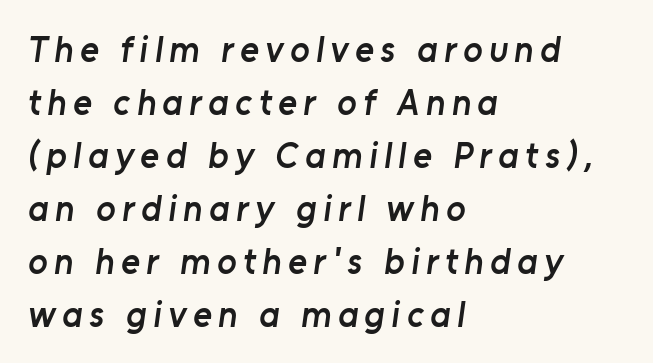
{"serif": "no", "bold": "semi", "weight": "semibold", "width": "normal", "stroke_contrast": "low", "x_height": "medium", "monospaced": "no", "underline": "no", "align": "left", "line_spacing": "normal", "line_spacing_ratio": 1.47, "glyph_px": 36}
